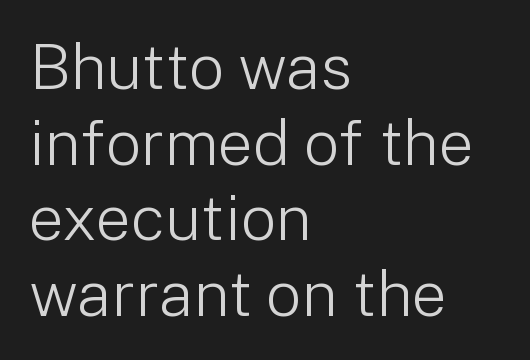
Q: Is the text bold? A: No.
Q: Is the text italic (slanted)? A: No, it is upright.
Q: Is the typeface a serif or a sans-serif typeface? A: Sans-serif.
Q: Is the text underlined? A: No.
Q: How is the paragraph aligned? A: Left-aligned.
Q: Is the spacing between letters normal or unusually wide? A: Normal.
Q: Width (condensed, normal, or wide)? A: Normal.
Q: Stroke contrast? A: Low.
Q: x-height? A: Medium.
Q: Monospaced? A: No.
